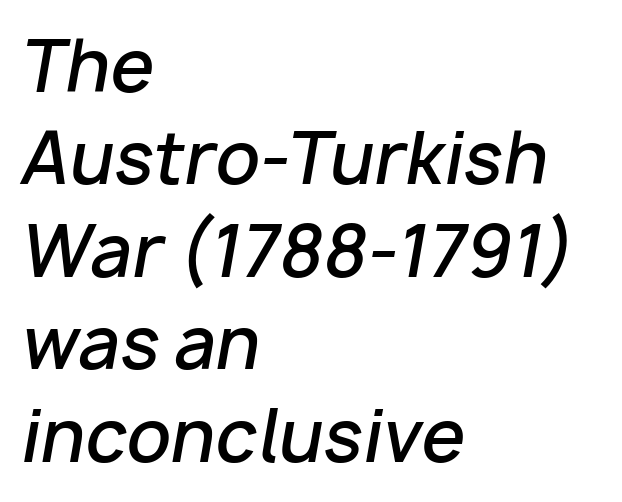
Think of a printed novel: that variable character pitch is what you see here. The setting favours the left margin, as ordinary paragraphs usually do. The string is rendered with underlining switched off. In terms of letterspacing, this is plain default setting.
